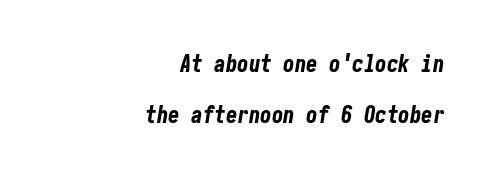
Q: Is the text bold? A: Yes.
Q: Is the text italic (slanted)? A: Yes, it leans right by about 10 degrees.
Q: Is the text underlined? A: No.
Q: How is the paragraph aligned? A: Right-aligned.
Q: Is the spacing between letters normal or unusually wide? A: Normal.
Q: Is the spacing between lines tight, normal or loose? A: Loose.
